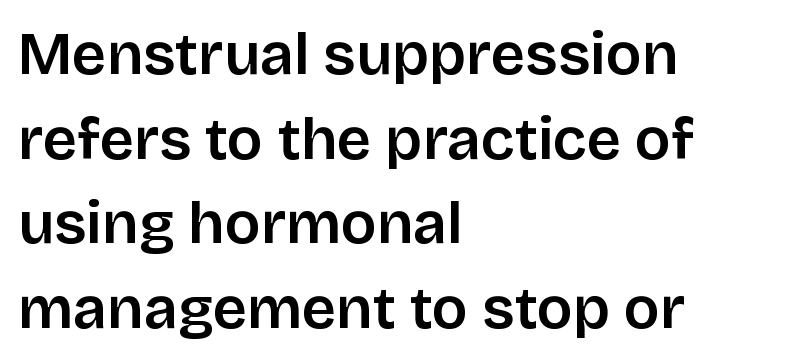
The type family on display is of the sans-serif kind. The line texture is even and compact thanks to regular tracking. These lines sit exactly where default settings would place them. The specimen omits any rule beneath the text block's lines. All the whitespace from short lines collects on the right. The passage shown is typed in a proportional face where columns would drift.
